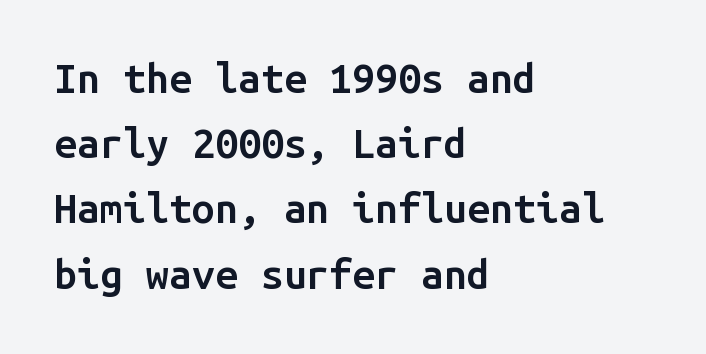
This sample uses a sans-serif face. Inter-character spacing is left at the font's built-in metrics. Vertically, the passage feels balanced, rows spaced as you'd expect. The lines are quadded left.
